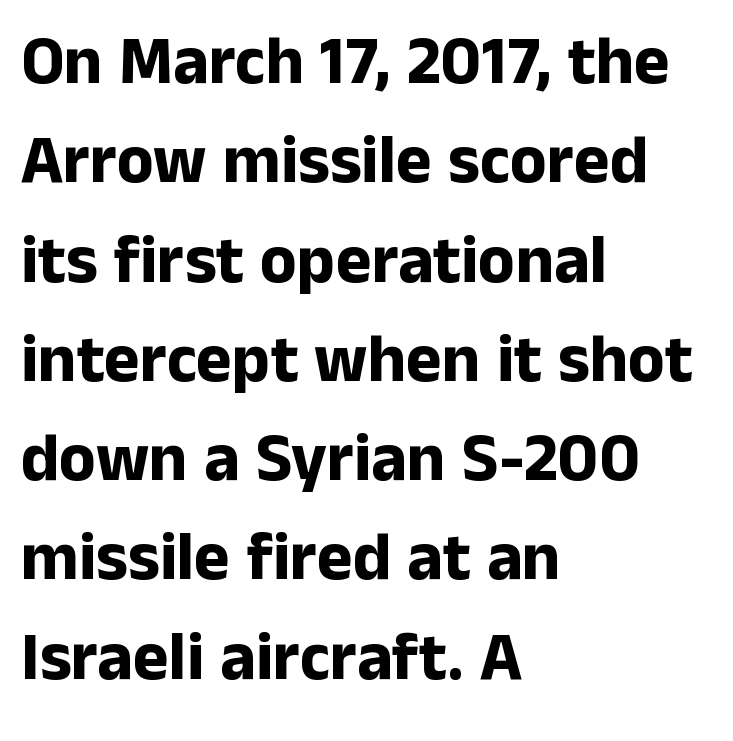
Q: Is the text bold? A: Yes.
Q: Is the text italic (slanted)? A: No, it is upright.
Q: Is the typeface a serif or a sans-serif typeface? A: Sans-serif.
Q: Is the text underlined? A: No.
Q: How is the paragraph aligned? A: Left-aligned.
Q: Is the spacing between letters normal or unusually wide? A: Normal.
Q: Is the spacing between lines tight, normal or loose? A: Normal.
Q: Width (condensed, normal, or wide)? A: Normal.
Q: Stroke contrast? A: Low.
Q: x-height? A: Medium.
Q: Monospaced? A: No.
